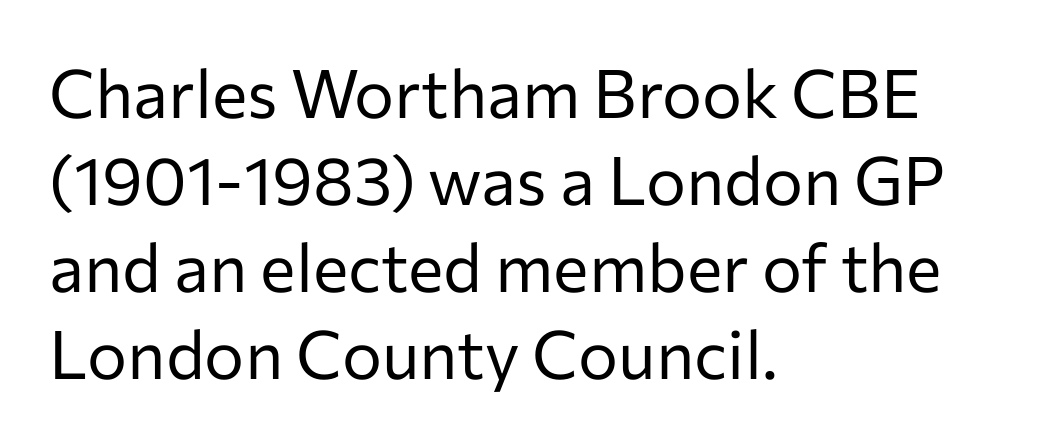
The image shows 67 px regular-weight sans-serif type, upright; set left-aligned, normal line spacing (1.3x), normal letter spacing, not underlined; low stroke contrast and a medium x-height.
